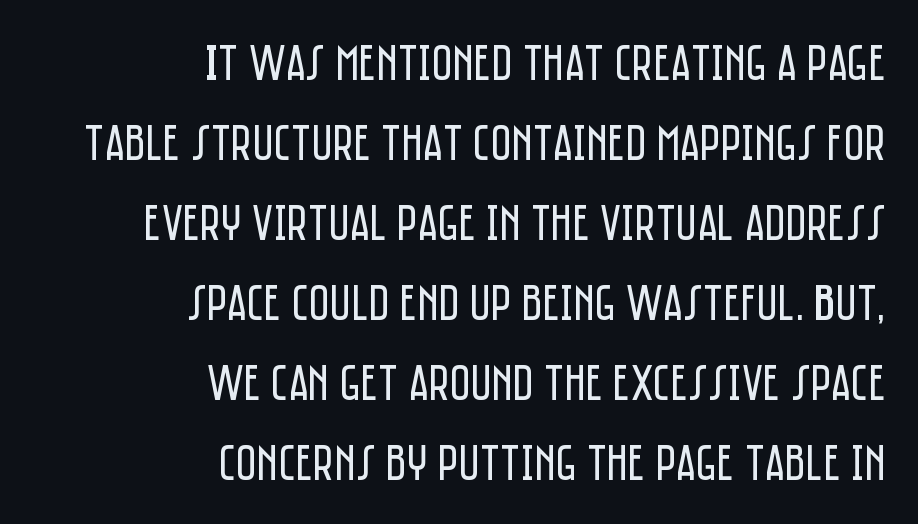
{"serif": "no", "italic": "no", "bold": "no", "weight": "regular", "width": "condensed", "stroke_contrast": "low", "x_height": "large", "monospaced": "no", "underline": "no", "align": "right", "line_spacing": "normal", "line_spacing_ratio": 1.57, "letter_spacing": "normal", "letter_spacing_em": 0.0, "glyph_px": 51}
